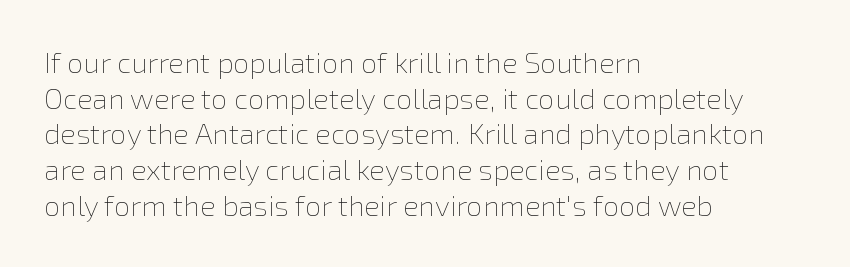
Q: Is the text bold? A: No.
Q: Is the text italic (slanted)? A: No, it is upright.
Q: Is the text underlined? A: No.
Q: How is the paragraph aligned? A: Left-aligned.
Q: Is the spacing between letters normal or unusually wide? A: Normal.
Q: Width (condensed, normal, or wide)? A: Normal.
Q: x-height? A: Medium.
Q: Monospaced? A: No.
